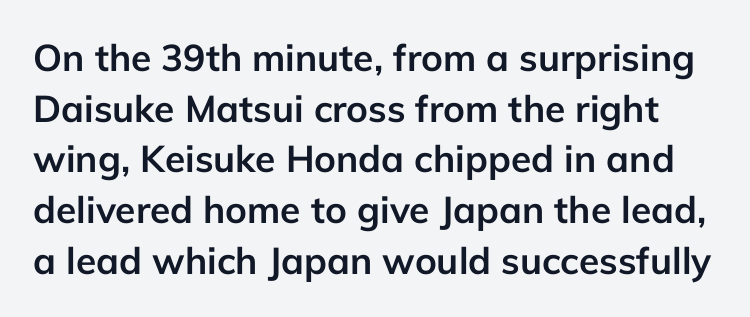
The image shows 37 px semibold sans-serif type, upright; set normal line spacing (1.37x), normal letter spacing, not underlined; low stroke contrast and a medium x-height.
